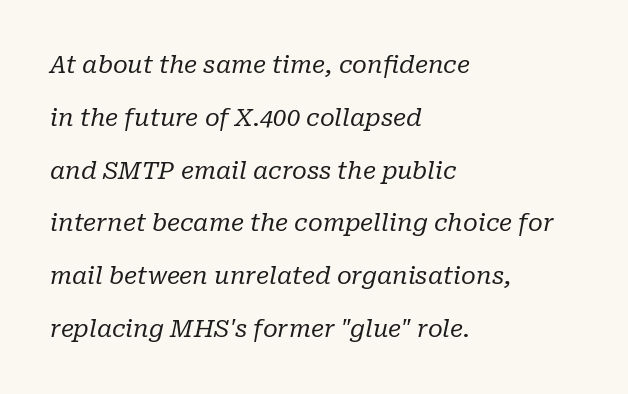
How would I describe the line gaps? Wide and relaxed. Each line starts at the same left margin while the right side varies. No word sits above an underline. There is no visible air inserted between adjacent glyphs. Nothing heavy about these letters — not bold at all. The lettering tilts uniformly, giving the passage an italic look.
